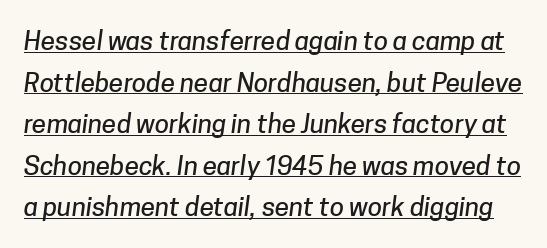
The image shows 26 px text type; set normal line spacing (1.6x), normal letter spacing, underlined.
